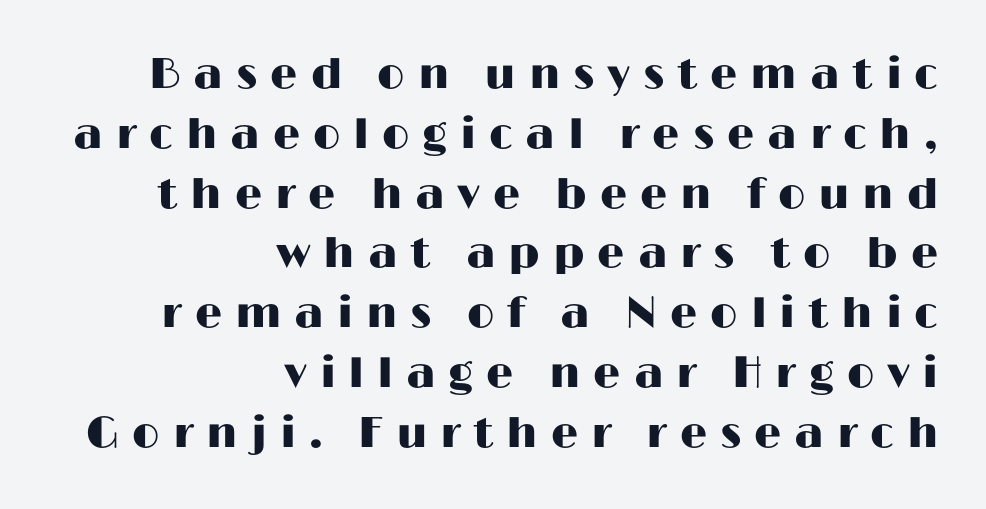
{"serif": "no", "italic": "no", "width": "wide", "stroke_contrast": "high", "x_height": "medium", "monospaced": "no", "underline": "no", "align": "right", "line_spacing": "normal", "line_spacing_ratio": 1.39, "letter_spacing": "wide", "letter_spacing_em": 0.3, "glyph_px": 43}
